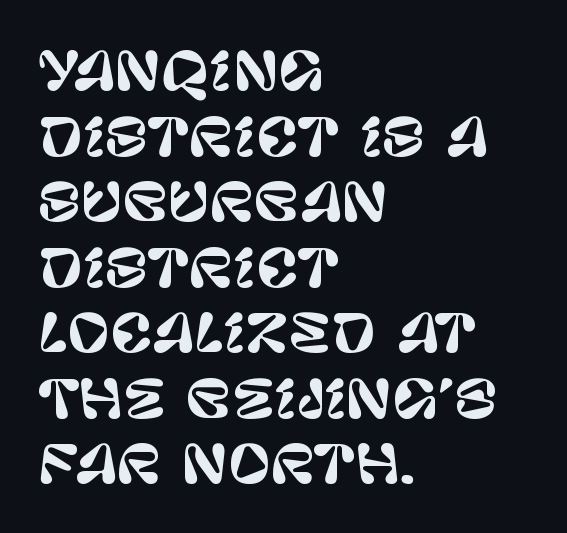
Baseline-to-baseline distance is the conventional proportion of letter height. The tracking reads as untouched default to a designer's eye. Where is the straight margin? On the left.
